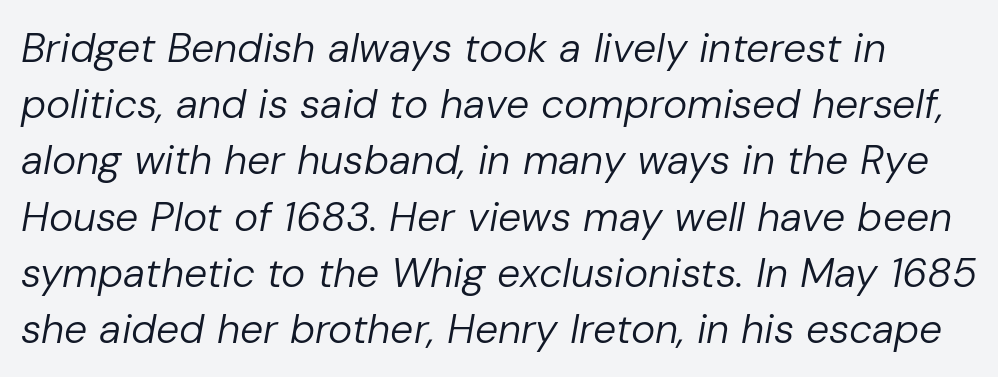
The passage shown is typed in a proportional face where columns would drift. No letter is thick-stroked: the sample isn't bold. The letters are slanted; this is an italic face. Glyph-to-glyph distance matches everyday printed text.
